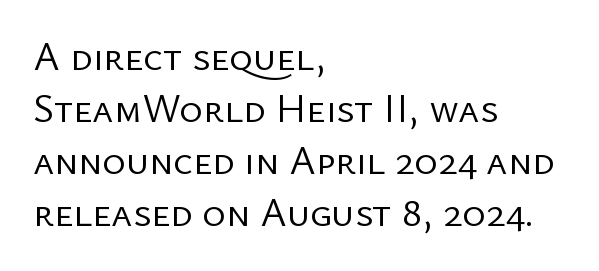
The lettering holds an erect, upright posture throughout. The rendering uses natural spacing where letterforms have individual widths. Notice how the passage keeps a crisp vertical edge on the left only. Students, observe: this is what conventionally led text looks like. The string is rendered with underlining switched off.
